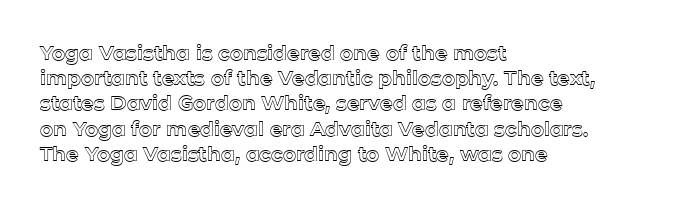
These lines keep a tight, regular rhythm from letter to letter. Successive baselines arrive at the customary interval. Unmarked baselines from the first word to the last. Casual observation: everything's shoved over to the left. This sample uses an upright cut, with every glyph sitting square on the baseline.
